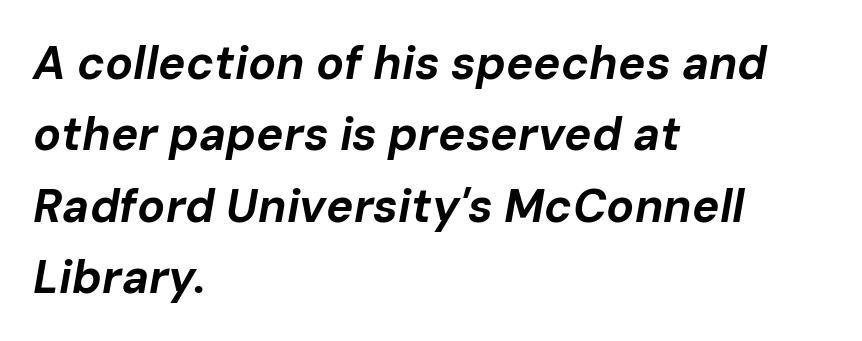
The image shows 46 px bold type, italic (leaning right); set left-aligned, normal line spacing (1.55x), normal letter spacing, not underlined; low stroke contrast and a medium x-height.
